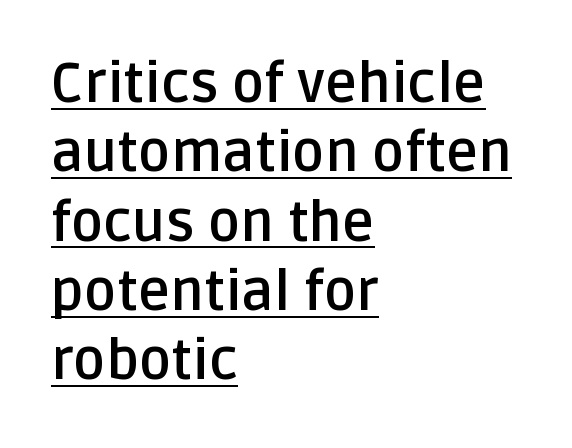
{"serif": "no", "italic": "no", "bold": "yes", "weight": "semibold", "width": "normal", "stroke_contrast": "low", "x_height": "large", "monospaced": "no", "underline": "yes", "align": "left", "line_spacing": "normal", "line_spacing_ratio": 1.26, "letter_spacing": "normal", "letter_spacing_em": 0.0, "glyph_px": 55}
